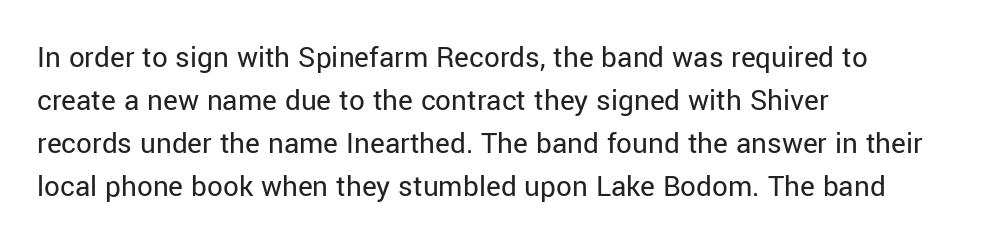
A roman cut, with each character standing at attention. The setting favours the left margin, as ordinary paragraphs usually do. Baseline-to-baseline distance is the conventional proportion of letter height. The type is set solid horizontally, with unmodified tracking. Bare-footed words on every line.
